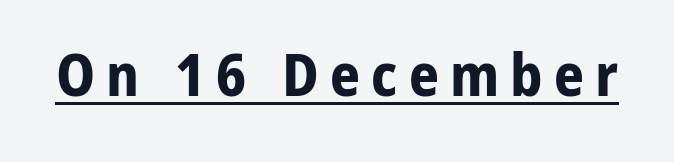
{"serif": "no", "italic": "no", "bold": "yes", "weight": "bold", "width": "normal", "stroke_contrast": "low", "x_height": "medium", "monospaced": "no", "underline": "yes", "glyph_px": 59}
